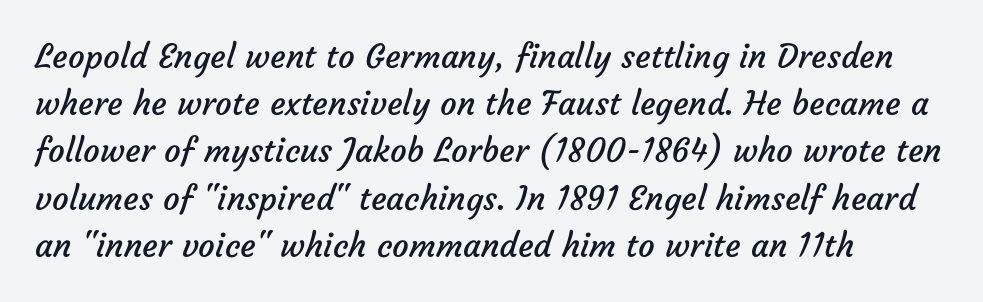
Nobody drew a line under any word here. No extra tracking has been applied to these lines. Stems and bowls with no extra thickness — not bold. All the whitespace from short lines collects on the right.
